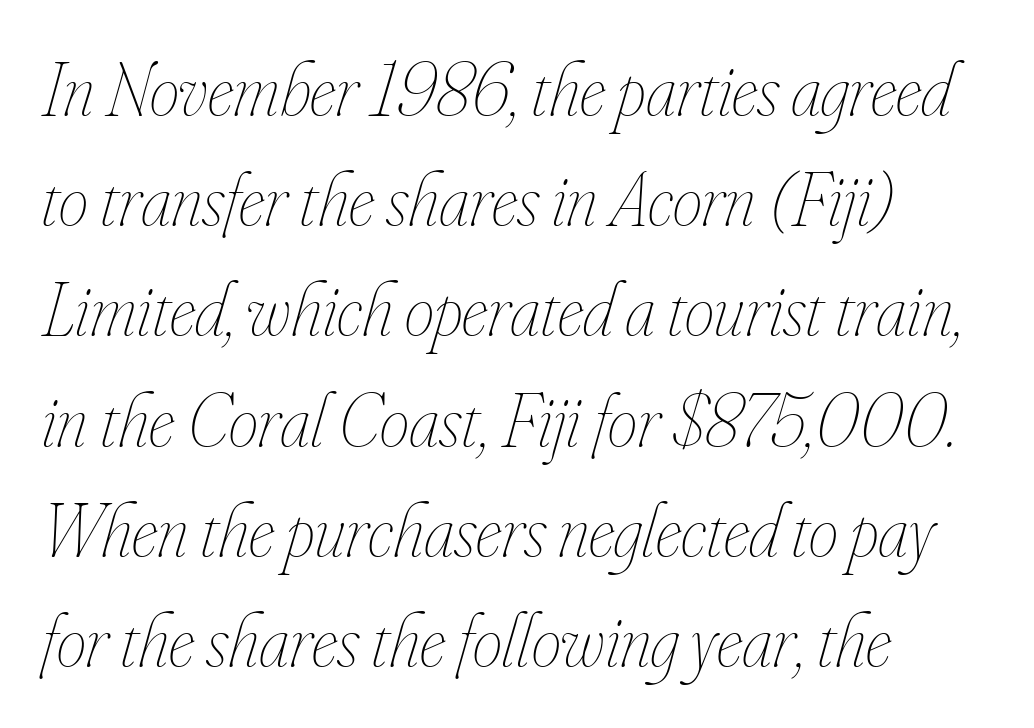
The image shows 75 px thin, condensed type, italic (leaning right); set left-aligned, normal line spacing (1.47x), normal letter spacing, not underlined; low stroke contrast and a small x-height.
